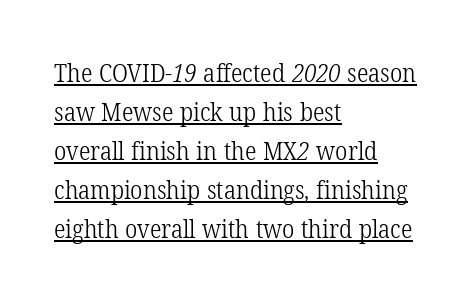
Each line of the rendering has a horizontal stroke beneath the glyphs. The passage shown stacks its lines at a standard gap. Line starts are locked; line ends wander. No extra tracking has been applied to these lines.
